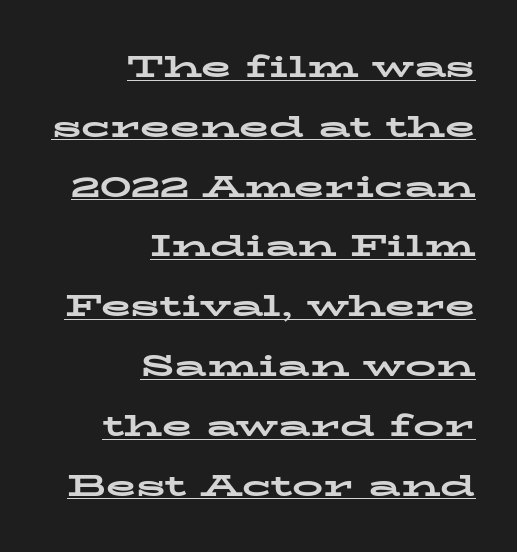
Quick note: not italic, upright. Does the leading feel generous? Absolutely, it's lavish. Is the letter spacing exaggerated? No — it looks like the ordinary default. The letters advance in unequal steps, a hallmark of proportional type. Heavy-handed strokes throughout: this text is bold.
